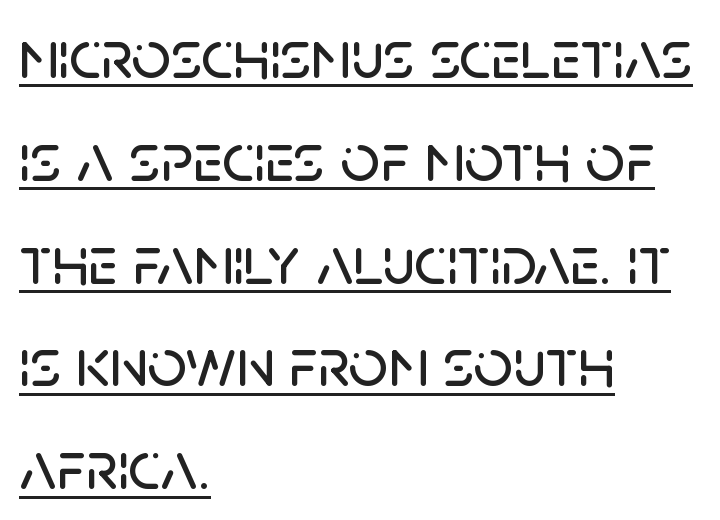
Inter-character spacing is left at the font's built-in metrics. The specimen reads as upright at a glance. Beneath each row of characters lies a ruled line. The block of text has a typical density, with ordinary space between rows. No feet cap the strokes, marking this as sans-serif type.
